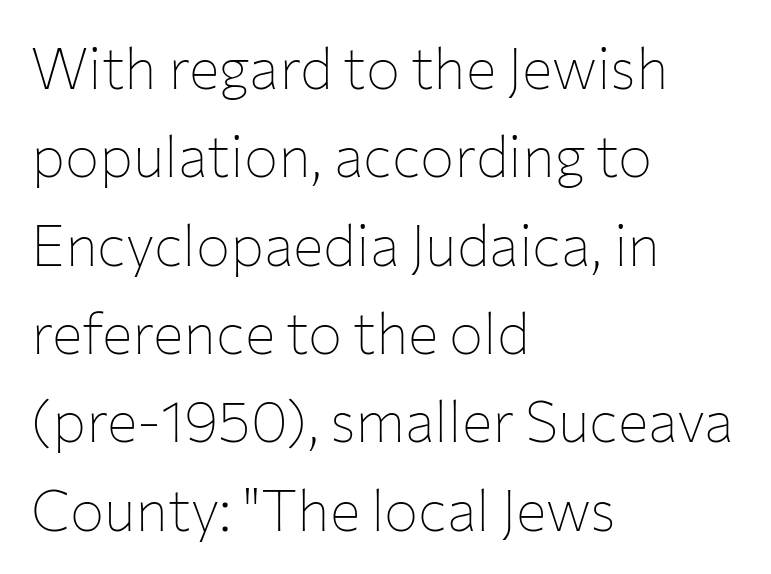
Q: Is the text bold? A: No.
Q: Is the text italic (slanted)? A: No, it is upright.
Q: Is the typeface a serif or a sans-serif typeface? A: Sans-serif.
Q: Is the text underlined? A: No.
Q: How is the paragraph aligned? A: Left-aligned.
Q: Is the spacing between letters normal or unusually wide? A: Normal.
Q: Is the spacing between lines tight, normal or loose? A: Normal.
Q: Width (condensed, normal, or wide)? A: Normal.
Q: Stroke contrast? A: Low.
Q: x-height? A: Medium.
Q: Monospaced? A: No.
